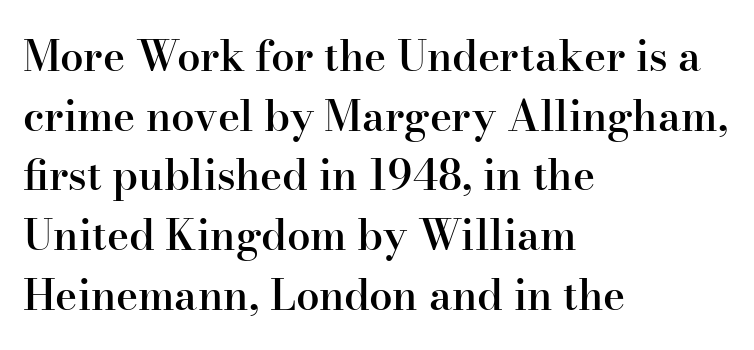
Q: Is the text bold? A: Semi-bold.
Q: Is the text italic (slanted)? A: No, it is upright.
Q: Is the typeface a serif or a sans-serif typeface? A: Serif.
Q: Is the text underlined? A: No.
Q: How is the paragraph aligned? A: Left-aligned.
Q: Is the spacing between letters normal or unusually wide? A: Normal.
Q: Is the spacing between lines tight, normal or loose? A: Normal.
Q: Width (condensed, normal, or wide)? A: Normal.
Q: Stroke contrast? A: High.
Q: x-height? A: Small.
Q: Monospaced? A: No.
